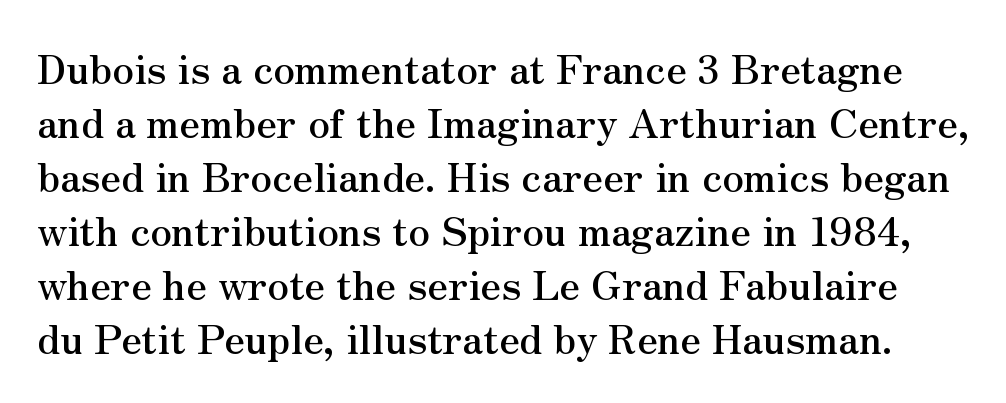
{"serif": "yes", "italic": "no", "width": "normal", "stroke_contrast": "medium", "x_height": "small", "monospaced": "no", "underline": "no", "line_spacing": "normal", "line_spacing_ratio": 1.35, "letter_spacing": "normal", "letter_spacing_em": 0.0, "glyph_px": 40}
